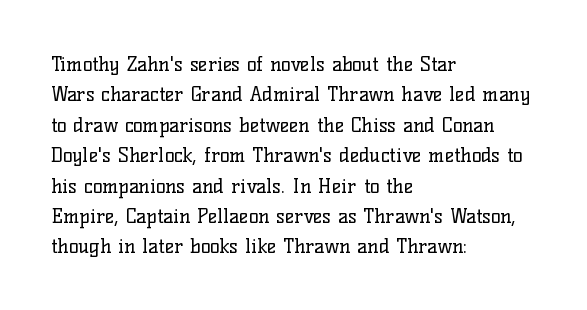
{"italic": "no", "bold": "no", "underline": "no", "align": "left", "line_spacing": "normal", "line_spacing_ratio": 1.52, "letter_spacing": "normal", "letter_spacing_em": 0.0, "glyph_px": 20}
